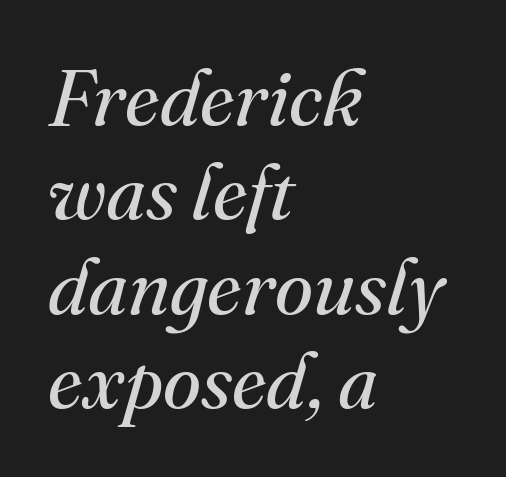
Q: Is the text bold? A: No.
Q: Is the text italic (slanted)? A: Yes, it leans right by about 16 degrees.
Q: Is the typeface a serif or a sans-serif typeface? A: Serif.
Q: Is the text underlined? A: No.
Q: How is the paragraph aligned? A: Left-aligned.
Q: Is the spacing between letters normal or unusually wide? A: Normal.
Q: Width (condensed, normal, or wide)? A: Normal.
Q: Stroke contrast? A: Medium.
Q: x-height? A: Small.
Q: Monospaced? A: No.
